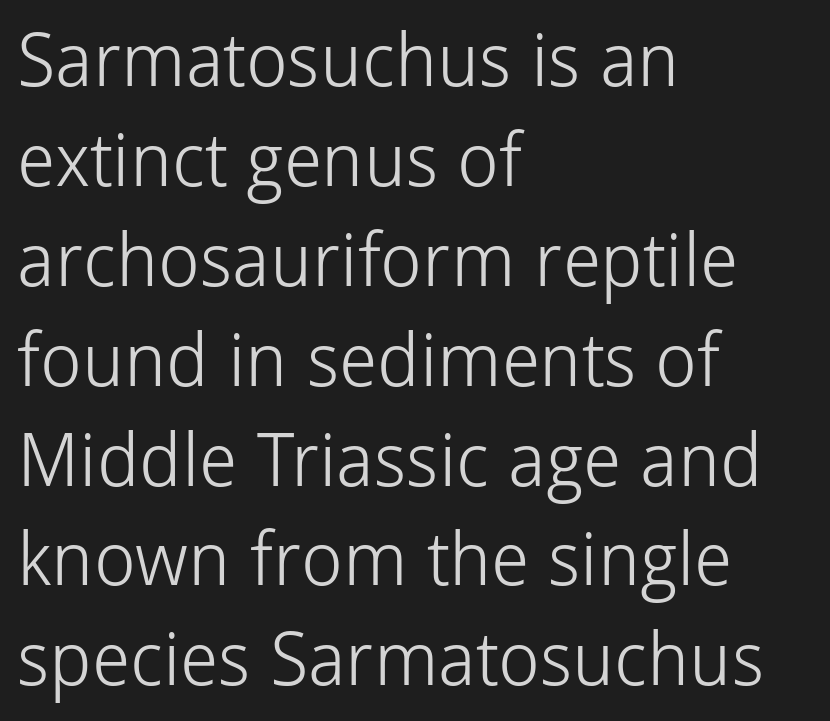
Q: Is the text bold? A: No.
Q: Is the text italic (slanted)? A: No, it is upright.
Q: Is the typeface a serif or a sans-serif typeface? A: Sans-serif.
Q: Is the text underlined? A: No.
Q: How is the paragraph aligned? A: Left-aligned.
Q: Is the spacing between letters normal or unusually wide? A: Normal.
Q: Is the spacing between lines tight, normal or loose? A: Normal.
Q: Width (condensed, normal, or wide)? A: Normal.
Q: Stroke contrast? A: Low.
Q: x-height? A: Medium.
Q: Monospaced? A: No.
